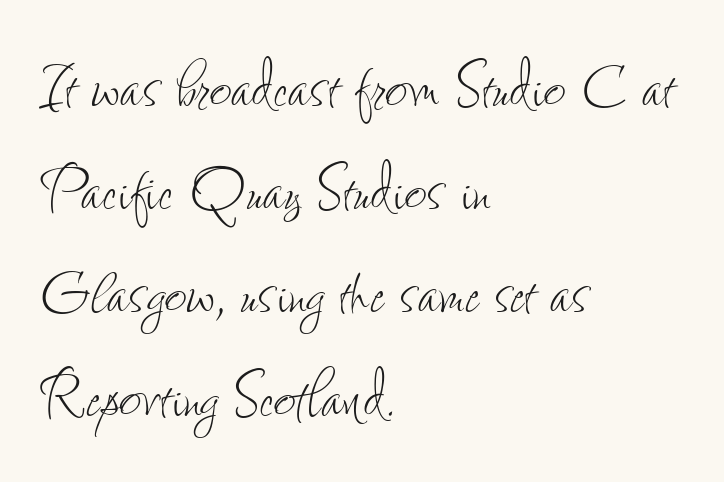
Q: Is the text bold? A: No.
Q: Is the text italic (slanted)? A: Yes.
Q: Is the text underlined? A: No.
Q: How is the paragraph aligned? A: Left-aligned.
Q: Is the spacing between letters normal or unusually wide? A: Normal.
Q: Is the spacing between lines tight, normal or loose? A: Normal.
Q: Width (condensed, normal, or wide)? A: Condensed.
Q: Stroke contrast? A: Low.
Q: x-height? A: Small.
Q: Monospaced? A: No.
